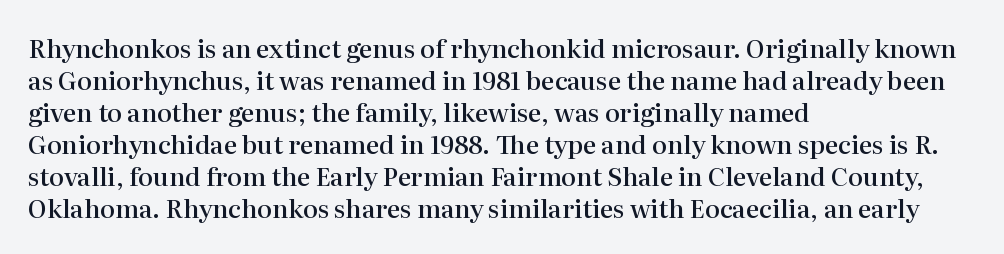
The image shows 25 px text type, upright; set left-aligned, normal line spacing (1.28x), normal letter spacing, not underlined.
